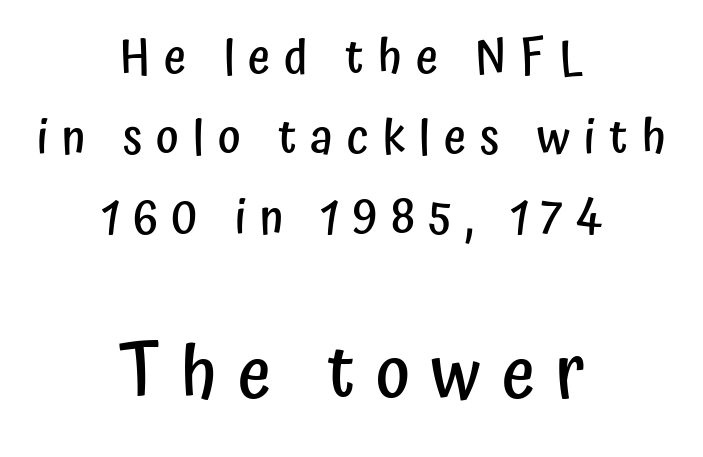
The text block is weighted toward neither margin, spreading evenly from the middle. Whoever set this made the second block the dominant, larger element. Glyph-to-glyph distance is far greater than everyday printed text. Vertical strokes here are truly vertical.
